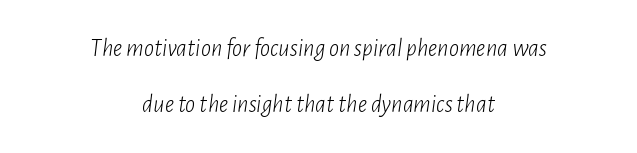
The image shows 25 px text type, italic (leaning right); set centered, loose line spacing (2.24x), normal letter spacing, not underlined.
